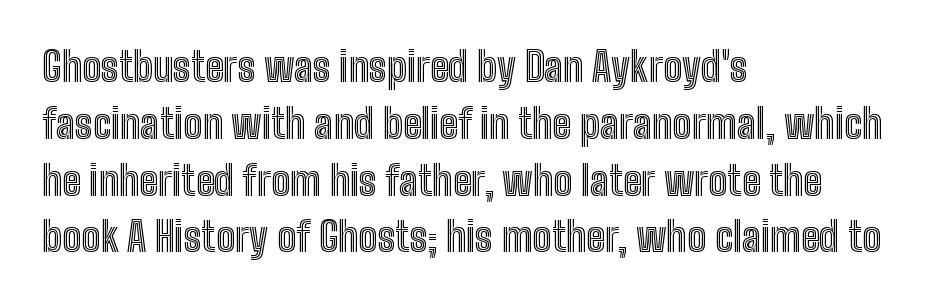
The image shows 40 px condensed type, upright; set left-aligned, normal line spacing (1.42x), normal letter spacing, not underlined; a medium x-height.
